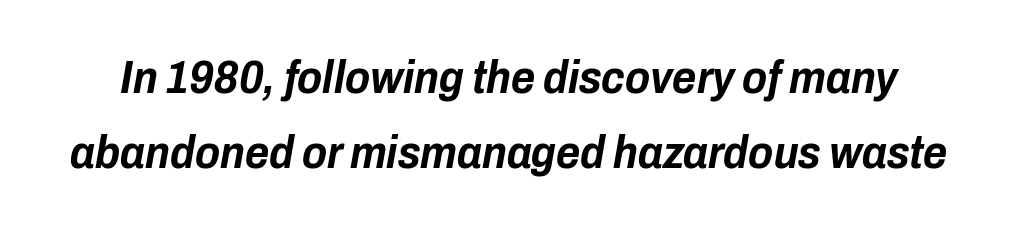
Q: Is the text bold? A: Yes.
Q: Is the text italic (slanted)? A: Yes, it leans right by about 10 degrees.
Q: Is the text underlined? A: No.
Q: Is the spacing between letters normal or unusually wide? A: Normal.
Q: Is the spacing between lines tight, normal or loose? A: Normal.
Q: Width (condensed, normal, or wide)? A: Condensed.
Q: Stroke contrast? A: Low.
Q: x-height? A: Medium.
Q: Monospaced? A: No.
